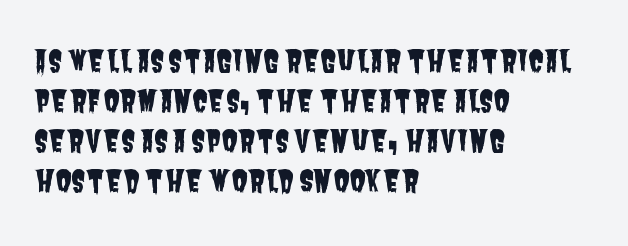
The image shows 29 px condensed sans-serif type; set left-aligned, normal line spacing (1.38x), normal letter spacing, not underlined; low stroke contrast and a large x-height.
